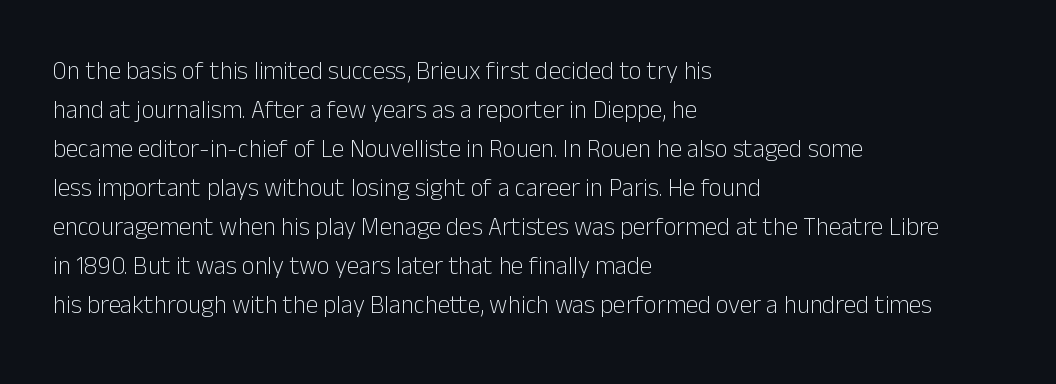
Q: Is the text bold? A: No.
Q: Is the text italic (slanted)? A: No, it is upright.
Q: Is the text underlined? A: No.
Q: How is the paragraph aligned? A: Left-aligned.
Q: Is the spacing between letters normal or unusually wide? A: Normal.
Q: Is the spacing between lines tight, normal or loose? A: Normal.
